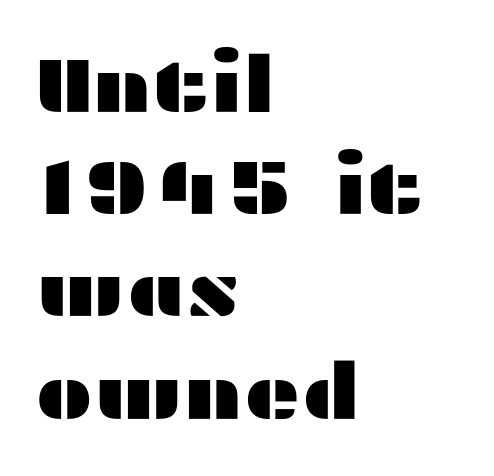
{"serif": "no", "italic": "no", "width": "wide", "stroke_contrast": "medium", "x_height": "medium", "monospaced": "no", "underline": "no", "align": "left", "line_spacing": "normal", "line_spacing_ratio": 1.31, "letter_spacing": "normal", "letter_spacing_em": 0.0, "glyph_px": 78}
